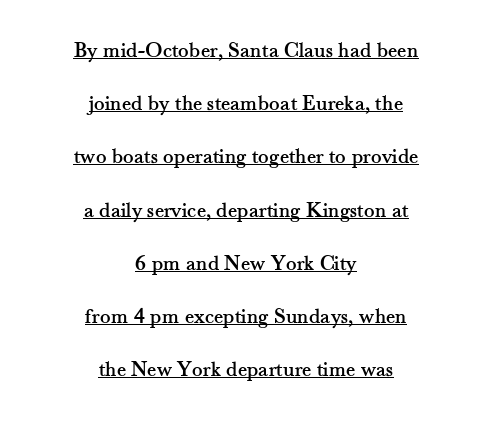
Q: Is the text italic (slanted)? A: No, it is upright.
Q: Is the text underlined? A: Yes.
Q: How is the paragraph aligned? A: Centered.
Q: Is the spacing between letters normal or unusually wide? A: Normal.
Q: Is the spacing between lines tight, normal or loose? A: Loose.
